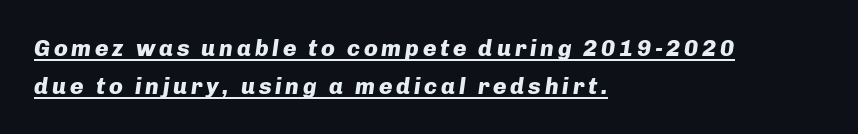
Tall strokes in this sample are angled rather than plumb. This sample is left-justified, so line endings fall wherever the words run out. Each glyph is drawn with heavy, bold strokes. The rendered words wear a rule along their underside. In terms of leading, this rendering sits right in the middle.
